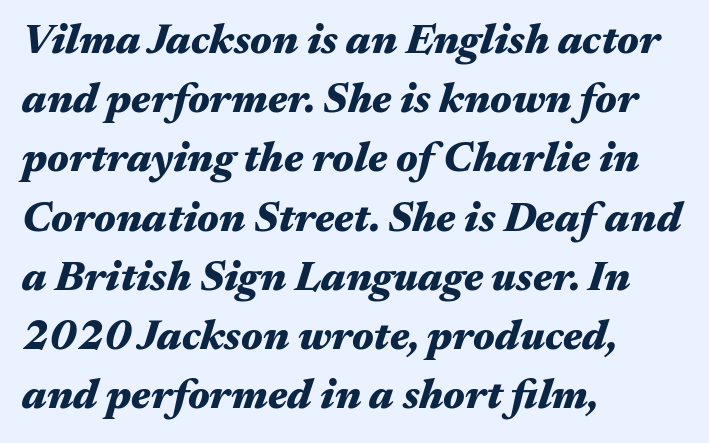
The image shows 42 px heavy, wide type, italic (leaning right); set left-aligned, normal line spacing (1.41x), normal letter spacing, not underlined; medium stroke contrast and a medium x-height.
